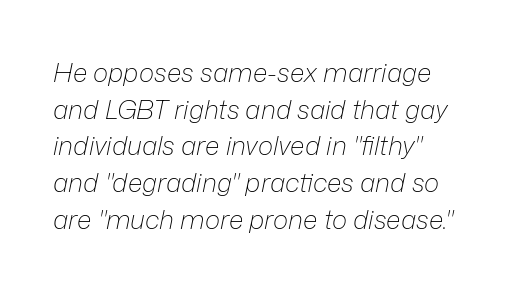
The baseline area is clear. Words appear dense and cohesive because spacing is normal. The face used here has a pronounced slope to its letters. This block has exactly the height ordinary leading produces. Is this a heavy cut? Hardly; it is regular or lighter.
